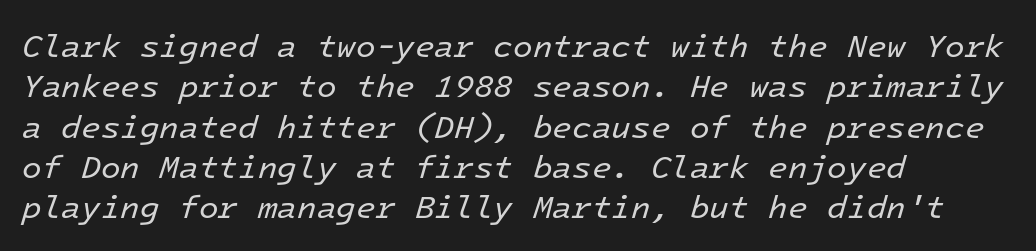
The image shows 32 px regular-weight type, italic (leaning right), monospaced; set left-aligned, normal line spacing (1.26x), normal letter spacing, not underlined; low stroke contrast and a medium x-height.
